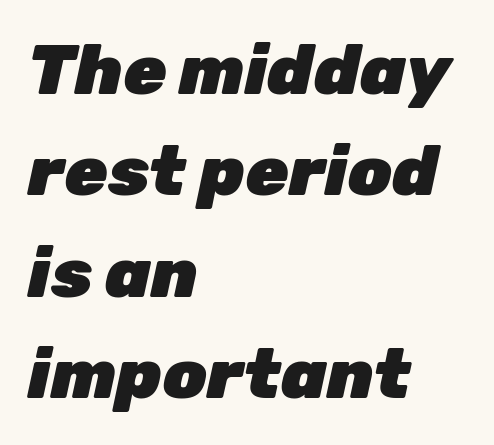
{"italic": "yes", "lean": "right", "slant_degrees": 12, "bold": "yes", "weight": "heavy", "width": "normal", "stroke_contrast": "low", "x_height": "medium", "monospaced": "no", "underline": "no", "align": "left", "line_spacing": "normal", "line_spacing_ratio": 1.45, "letter_spacing": "normal", "letter_spacing_em": 0.0, "glyph_px": 70}
